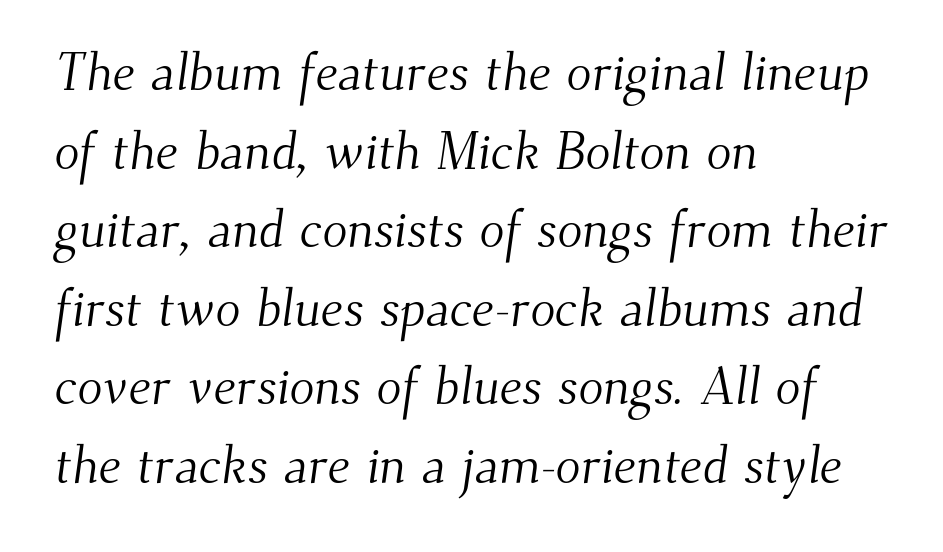
Does the leading feel generous? No, just average. The line texture is even and compact thanks to regular tracking. Note: serifs present on the glyphs. Here the designer chose a conventional face with non-uniform glyph widths. Each stroke keeps to a modest, everyday thickness or less. Letters rest on an invisible, unmarked baseline.
